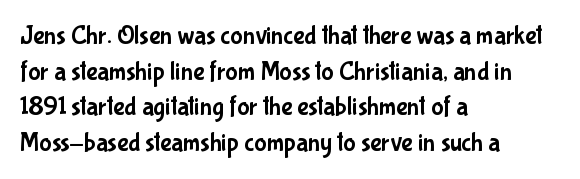
Q: Is the text italic (slanted)? A: No, it is upright.
Q: Is the text underlined? A: No.
Q: How is the paragraph aligned? A: Left-aligned.
Q: Is the spacing between letters normal or unusually wide? A: Normal.
Q: Is the spacing between lines tight, normal or loose? A: Normal.
